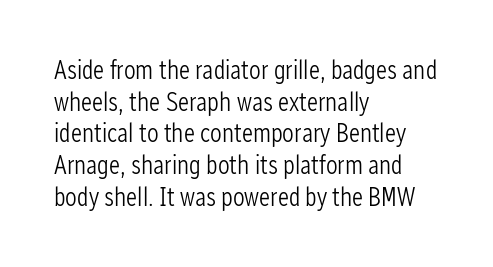
Nope, not italic — everything's standing straight. The font is comparable to plain body text, perhaps lighter. Inter-character spacing is left at the font's built-in metrics. The zone under the glyphs is completely vacant. These lines are set flush left with a ragged right edge.
